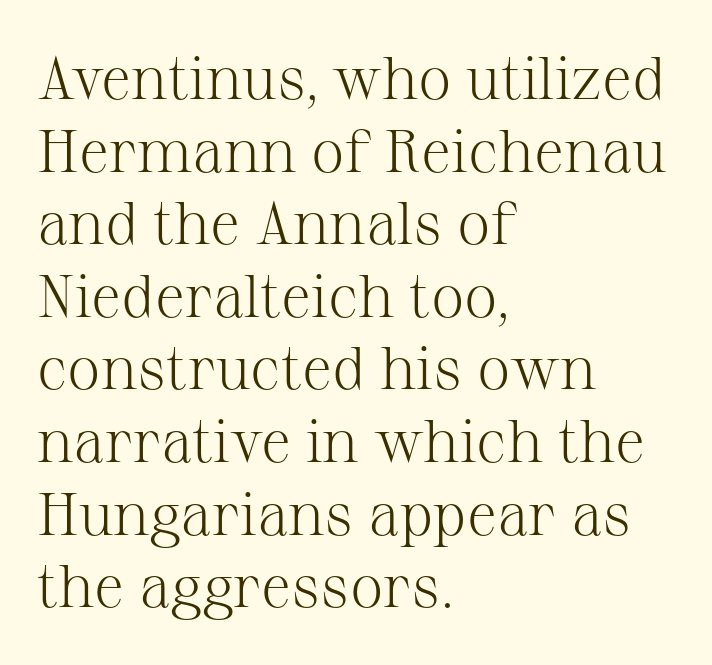
The image shows 60 px light serif type, upright; set left-aligned, line spacing 1.21x, normal letter spacing, not underlined; medium stroke contrast and a medium x-height.
